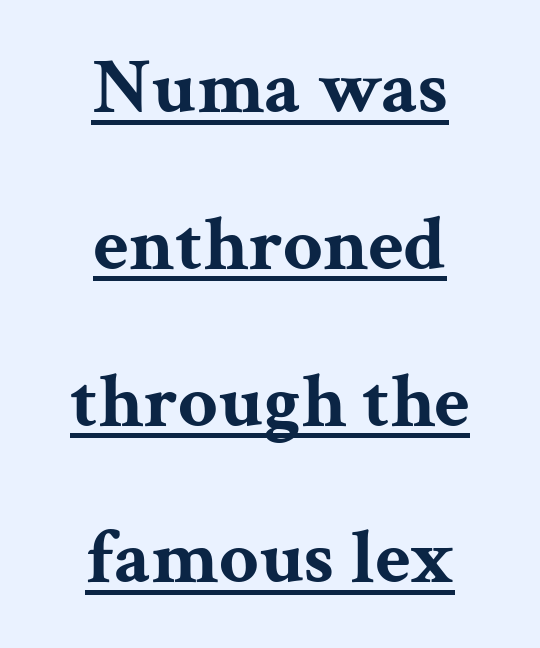
{"serif": "yes", "italic": "no", "bold": "yes", "weight": "bold", "width": "wide", "stroke_contrast": "medium", "x_height": "medium", "monospaced": "no", "underline": "yes", "align": "center", "line_spacing": "loose", "line_spacing_ratio": 2.01, "letter_spacing": "normal", "letter_spacing_em": 0.0, "glyph_px": 78}
